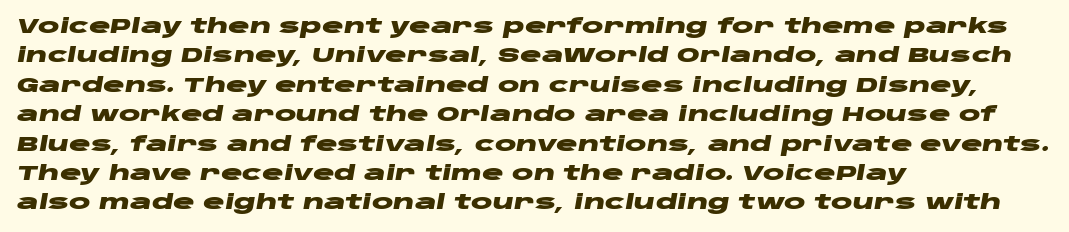
{"italic": "yes", "lean": "right", "slant_degrees": 10, "bold": "yes", "underline": "no", "align": "left", "line_spacing": "normal", "line_spacing_ratio": 1.47, "letter_spacing": "normal", "letter_spacing_em": 0.0, "glyph_px": 20}
